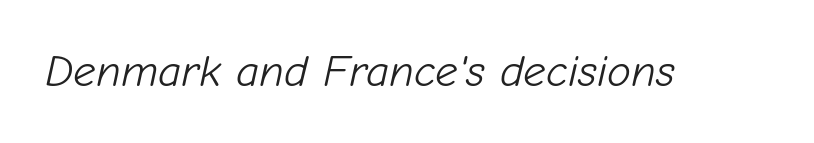
Spacing between characters is what you'd get straight out of the box. Beneath every word, the page is bare. Characters are canted at an angle relative to the baseline's perpendicular. Think standard paragraph weight, or any step lighter than that.
